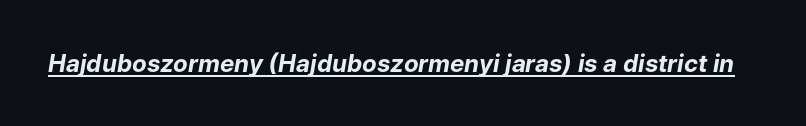
Q: Is the text bold? A: Yes.
Q: Is the text italic (slanted)? A: Yes, it leans right by about 9 degrees.
Q: Is the text underlined? A: Yes.
Q: Is the spacing between letters normal or unusually wide? A: Normal.
